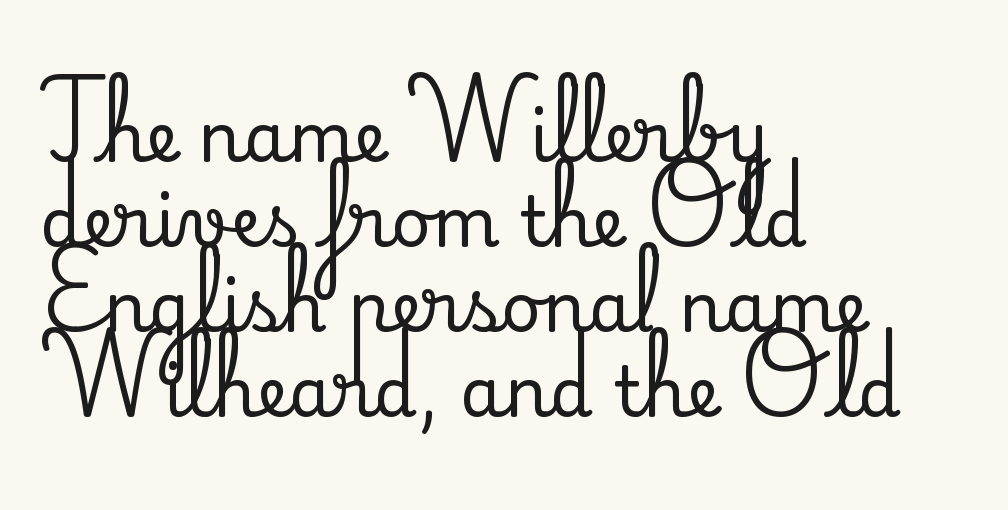
You can tell from the footed stems that serif type was used. Here the designer chose a conventional face with non-uniform glyph widths. Ascenders rise straight up at ninety degrees. Leftover space on each line is placed entirely after the last word. Each word holds together tightly as a unit, with standard inter-letter gaps. Check under the words: just untouched page.
